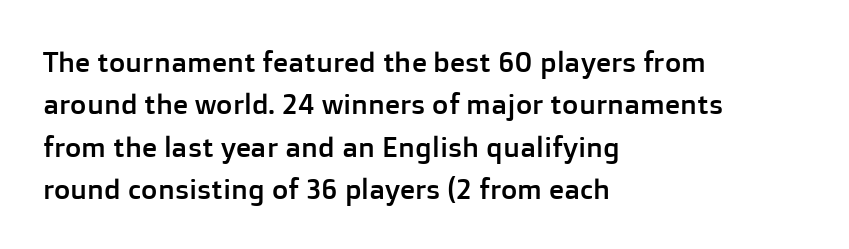
The image shows 28 px sans-serif type, upright; set left-aligned, normal line spacing (1.51x), normal letter spacing, not underlined; low stroke contrast and a medium x-height.
